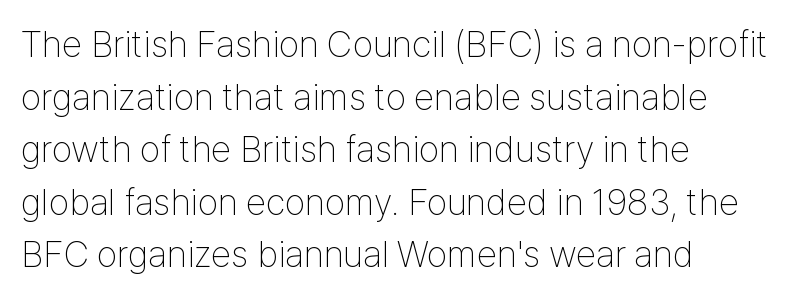
{"serif": "no", "italic": "no", "bold": "no", "weight": "thin", "width": "condensed", "stroke_contrast": "low", "x_height": "medium", "monospaced": "no", "underline": "no", "align": "left", "line_spacing": "normal", "line_spacing_ratio": 1.42, "letter_spacing": "normal", "letter_spacing_em": 0.0, "glyph_px": 37}
